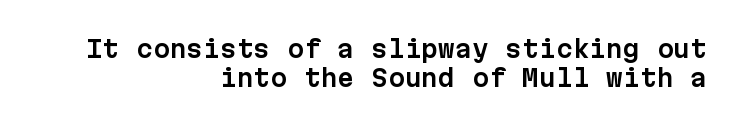
The horizontal fit of the characters is conventional and even. Decoration check: the copy has no underline. Nope, not italic — everything's standing straight. These lines stack with their right ends in a neat column.
